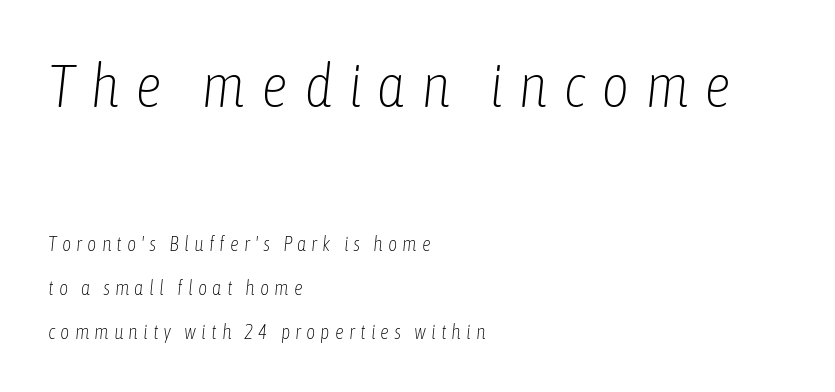
Q: Is the text bold? A: No.
Q: Is the text italic (slanted)? A: Yes, it leans right by about 6 degrees.
Q: Is the text underlined? A: No.
Q: How is the paragraph aligned? A: Left-aligned.
Q: Is the spacing between letters normal or unusually wide? A: Unusually wide.
Q: Is the spacing between lines tight, normal or loose? A: Loose.
Q: Which block of text is set in a larger size, the first (top) or the second (bottom)? A: The first (top) one.
Q: Width (condensed, normal, or wide)? A: Condensed.
Q: Stroke contrast? A: Low.
Q: x-height? A: Medium.
Q: Monospaced? A: No.
